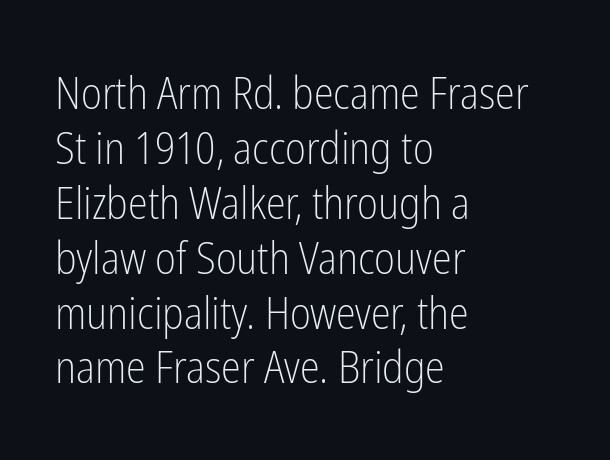
The image shows 45 px light, condensed sans-serif type, upright; set left-aligned, line spacing 1.22x, normal letter spacing, not underlined; low stroke contrast and a medium x-height.
